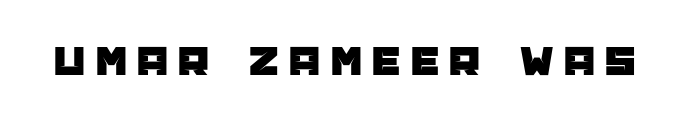
Each word looks stretched out because of the extra space between its letters. The area under the type is left untouched. Does the lettering tilt? It doesn't — this is upright. The designer went with a sans here, leaving each stem footless. The letters advance in unequal steps, a hallmark of proportional type.
